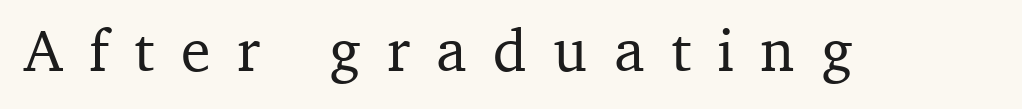
Is this a fixed-width face? No — the glyphs have proportional, varying widths. A clean baseline with only descenders dipping below it. Every character sits straight up, as roman type does. The letterforms stand isolated, each surrounded by extra space.
